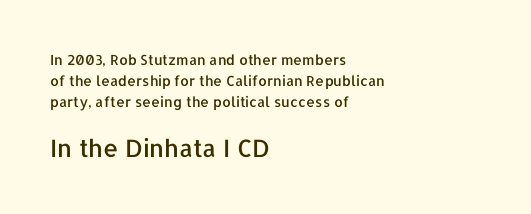
The image shows 24 px text type, upright; set left-aligned, normal line spacing (1.5x), normal letter spacing, not underlined; the second (bottom) block is 1.71x larger.
